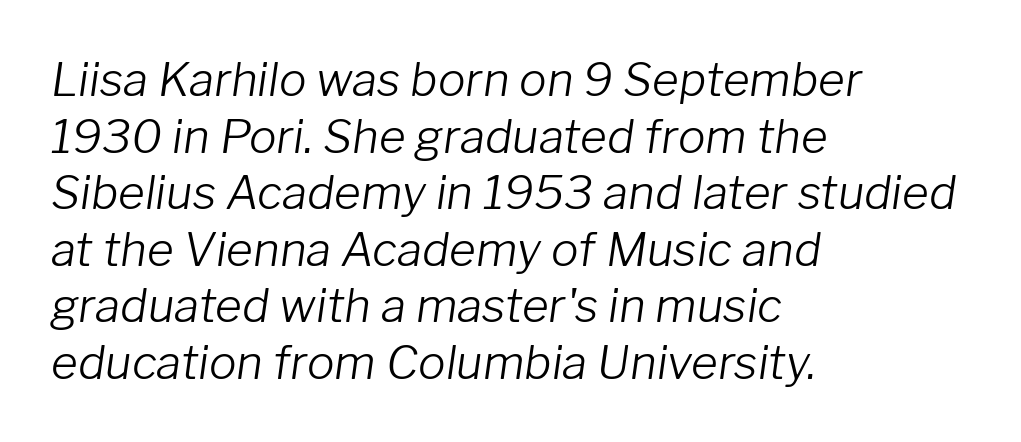
{"italic": "yes", "lean": "right", "slant_degrees": 8, "bold": "no", "weight": "light", "width": "normal", "stroke_contrast": "low", "x_height": "medium", "monospaced": "no", "underline": "no", "align": "left", "line_spacing_ratio": 1.23, "letter_spacing": "normal", "letter_spacing_em": 0.0, "glyph_px": 46}
